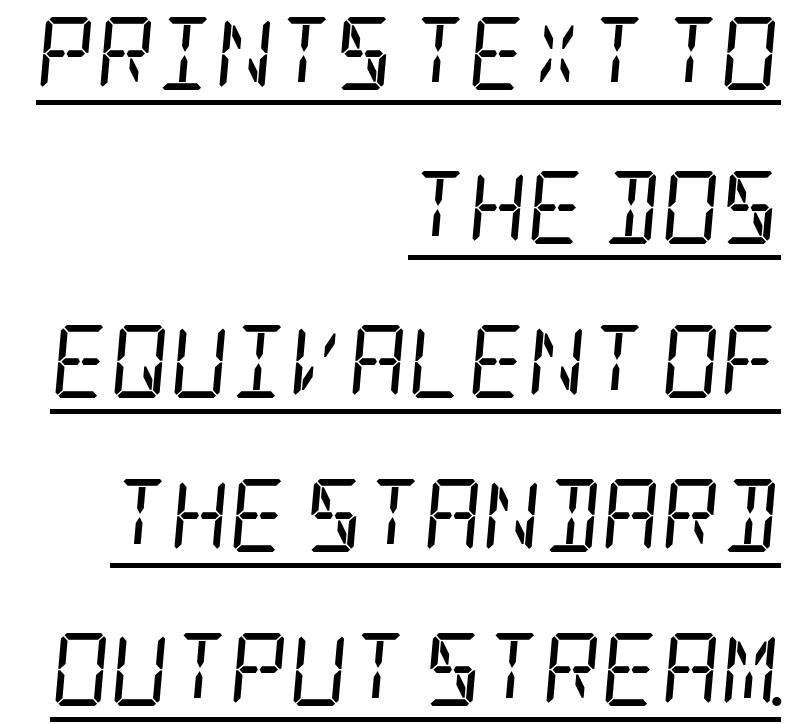
The image shows 73 px regular-weight, condensed serif type, italic (leaning right); set right-aligned, loose line spacing (2.11x), normal letter spacing, underlined; low stroke contrast and a large x-height.
